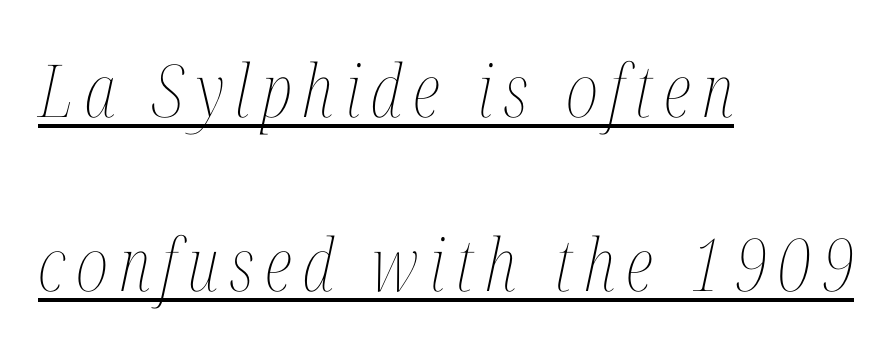
Q: Is the text bold? A: No.
Q: Is the text italic (slanted)? A: Yes, it leans right by about 12 degrees.
Q: Is the text underlined? A: Yes.
Q: How is the paragraph aligned? A: Left-aligned.
Q: Is the spacing between lines tight, normal or loose? A: Loose.
Q: Width (condensed, normal, or wide)? A: Condensed.
Q: Stroke contrast? A: Medium.
Q: x-height? A: Medium.
Q: Monospaced? A: No.
